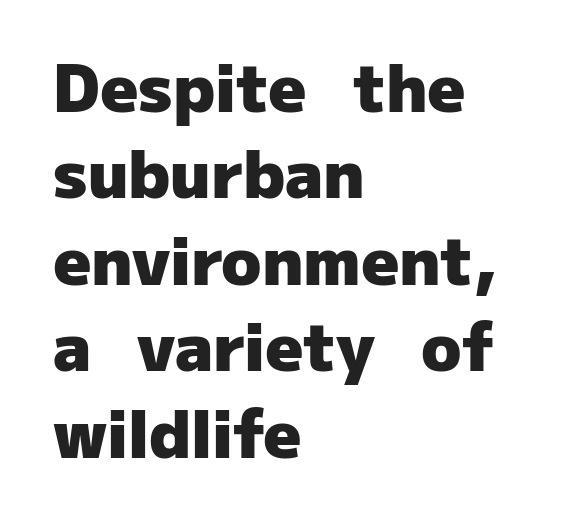
{"serif": "no", "italic": "no", "bold": "yes", "weight": "heavy", "width": "normal", "stroke_contrast": "low", "x_height": "medium", "monospaced": "no", "underline": "no", "align": "left", "line_spacing": "normal", "line_spacing_ratio": 1.31, "letter_spacing": "normal", "letter_spacing_em": 0.0, "glyph_px": 66}
